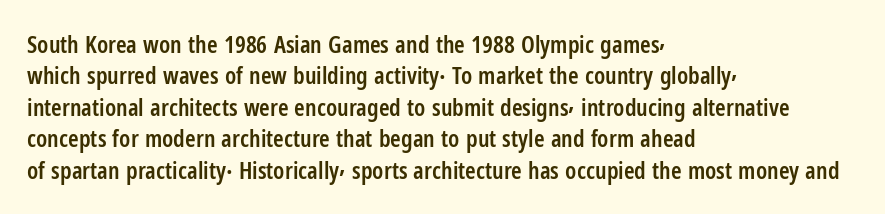
{"italic": "no", "bold": "semi", "underline": "no", "align": "left", "line_spacing": "normal", "line_spacing_ratio": 1.31, "letter_spacing": "normal", "letter_spacing_em": 0.0, "glyph_px": 24}
